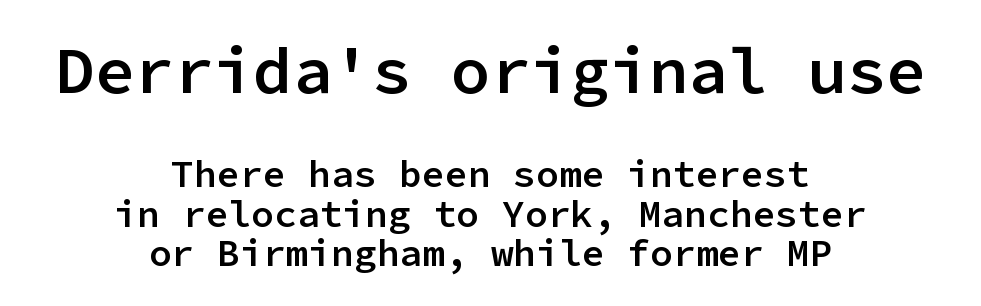
The letters march in equal steps, a hallmark of fixed-pitch type. Large over small — that's the arrangement of the two blocks here. Visually the block forms a symmetrical silhouette, jagged on both flanks. The letters sit at their default tracking, neither squeezed nor spread. Typographic density is moderately raised because the face is semibold.
